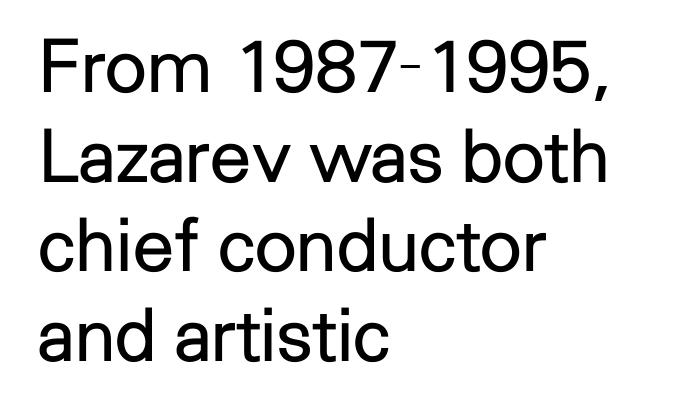
{"serif": "no", "italic": "no", "bold": "no", "weight": "regular", "width": "normal", "stroke_contrast": "low", "x_height": "medium", "monospaced": "no", "underline": "no", "align": "left", "line_spacing_ratio": 1.21, "letter_spacing": "normal", "letter_spacing_em": 0.0, "glyph_px": 74}
